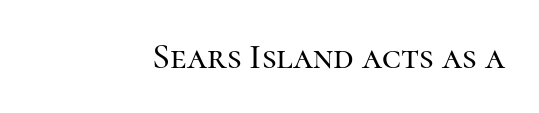
Spacing verdict: proportional, widths tailored to each character. The specimen omits any rule beneath the text block's lines. You could call the tracking neutral — neither tight nor loose. Are there feet on the stems? There are — it's a serif.
